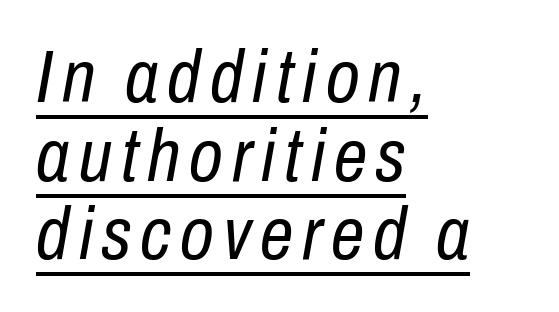
The image shows 75 px regular-weight, condensed type, italic (leaning right); set left-aligned, tight line spacing (1.05x), underlined; low stroke contrast and a medium x-height.
